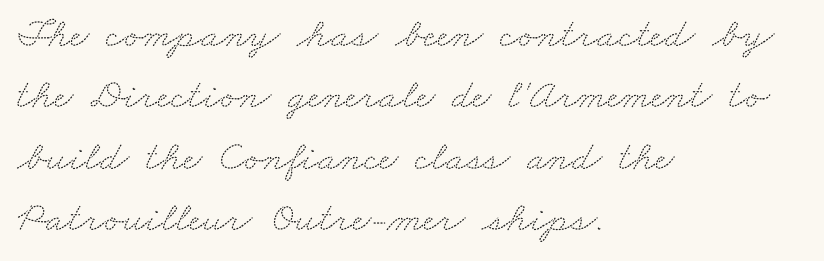
The face used here is proportionally spaced, like ordinary book or web type. Underline: absent. Letter spacing: default. Casual observation: everything's shoved over to the left. Successive baselines arrive at the customary interval.
